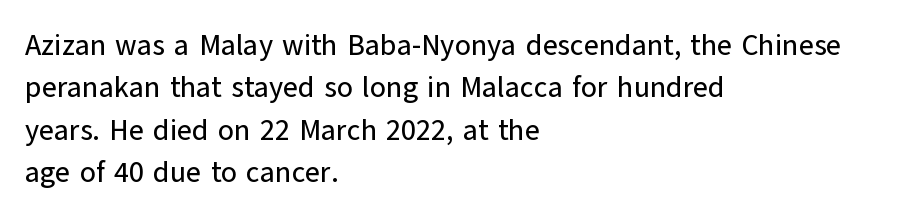
The foot of each line stays bare and open. Serif or sans? Sans — the stroke terminals are bare. This sample has the flowing, uneven cadence of proportional lettering. In CSS terms this would be text-align: left.
